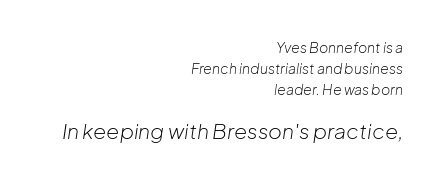
The image shows 21 px text type, italic (leaning right); set right-aligned, normal line spacing (1.49x), normal letter spacing, not underlined; the second (bottom) block is 1.5x larger.
